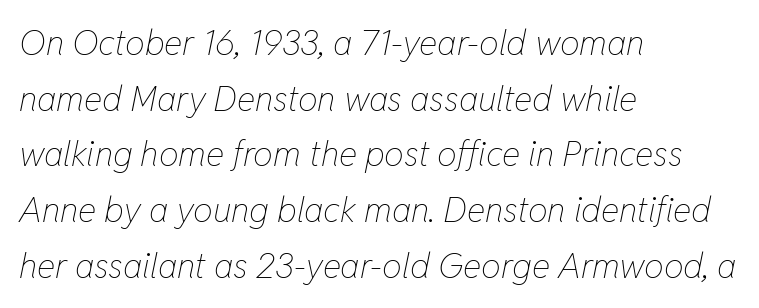
Leftover space on each line is placed entirely after the last word. The letterforms sit shoulder to shoulder at normal distance. Regarding leading, the lines here are spaced in the standard way. Weight: not bold — regular or lighter. Type without underlining. The typography opts for an oblique posture over an upright one.
